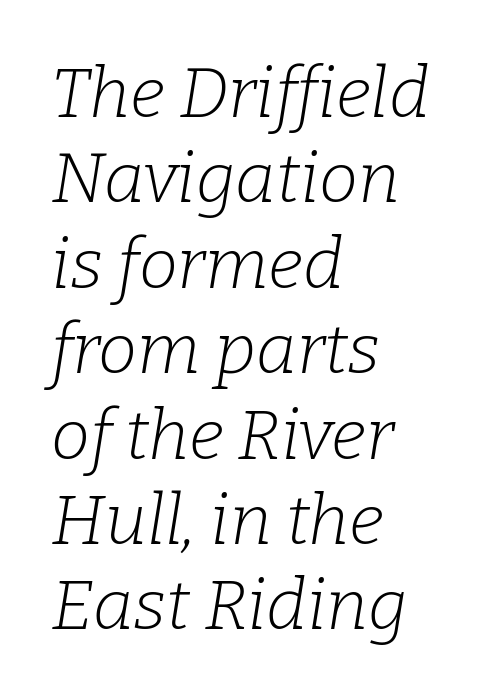
Q: Is the text bold? A: No.
Q: Is the text italic (slanted)? A: Yes, it leans right by about 9 degrees.
Q: Is the typeface a serif or a sans-serif typeface? A: Serif.
Q: Is the text underlined? A: No.
Q: How is the paragraph aligned? A: Left-aligned.
Q: Is the spacing between letters normal or unusually wide? A: Normal.
Q: Width (condensed, normal, or wide)? A: Normal.
Q: Stroke contrast? A: Low.
Q: x-height? A: Medium.
Q: Monospaced? A: No.
